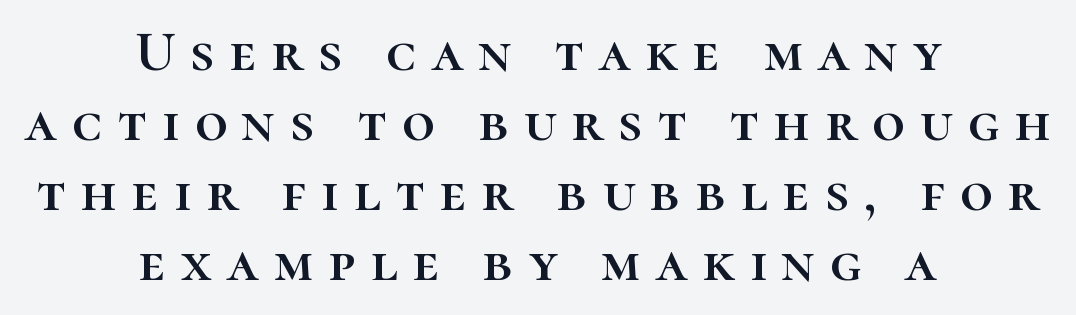
Line starts and ends both wander, symmetrically. Is this a fixed-width face? No — the glyphs have proportional, varying widths. Loose tracking; the words dissolve into strings of separated letters. The specimen omits any rule beneath the text block's lines. This is roman type, the default non-slanted kind.
